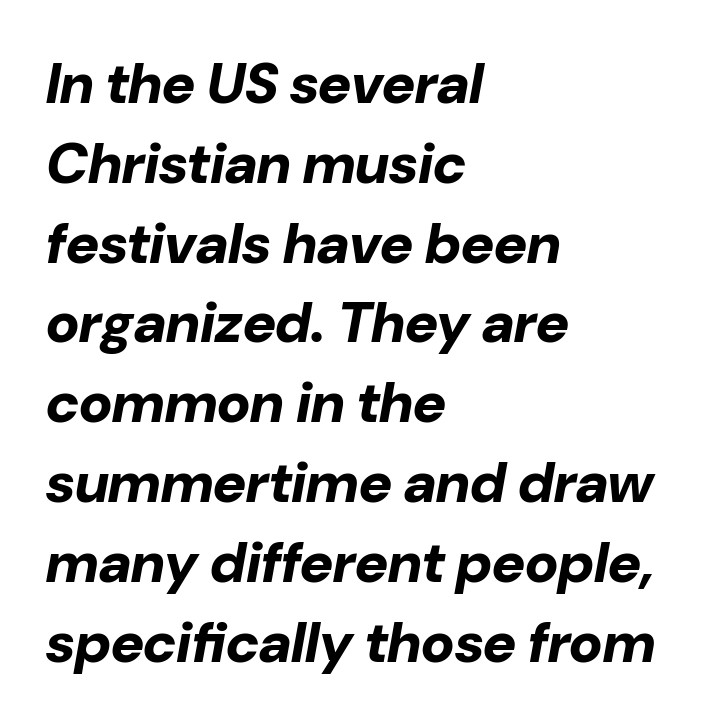
Characters follow at the spacing the type designer built in. Honestly, the row spacing looks completely unremarkable. Would a proofreader flag this as italicized? Yes. The rendering anchors every line to the left-hand side.
